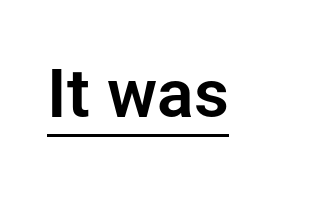
Q: Is the text italic (slanted)? A: No, it is upright.
Q: Is the typeface a serif or a sans-serif typeface? A: Sans-serif.
Q: Is the text underlined? A: Yes.
Q: Is the spacing between letters normal or unusually wide? A: Normal.
Q: Width (condensed, normal, or wide)? A: Normal.
Q: Stroke contrast? A: Low.
Q: x-height? A: Medium.
Q: Monospaced? A: No.
